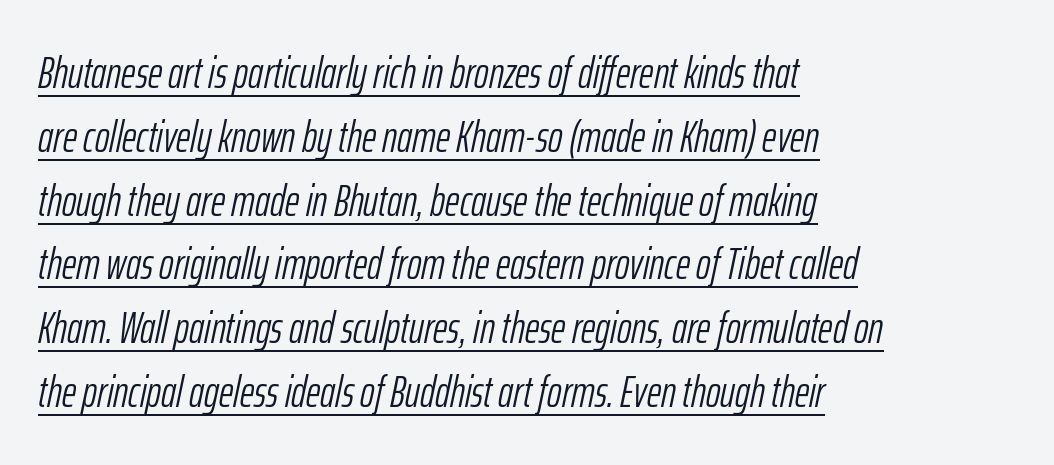
Q: Is the text bold? A: No.
Q: Is the text italic (slanted)? A: Yes, it leans right by about 12 degrees.
Q: Is the text underlined? A: Yes.
Q: How is the paragraph aligned? A: Left-aligned.
Q: Is the spacing between letters normal or unusually wide? A: Normal.
Q: Is the spacing between lines tight, normal or loose? A: Normal.
Q: Width (condensed, normal, or wide)? A: Condensed.
Q: Stroke contrast? A: Low.
Q: x-height? A: Medium.
Q: Monospaced? A: No.
